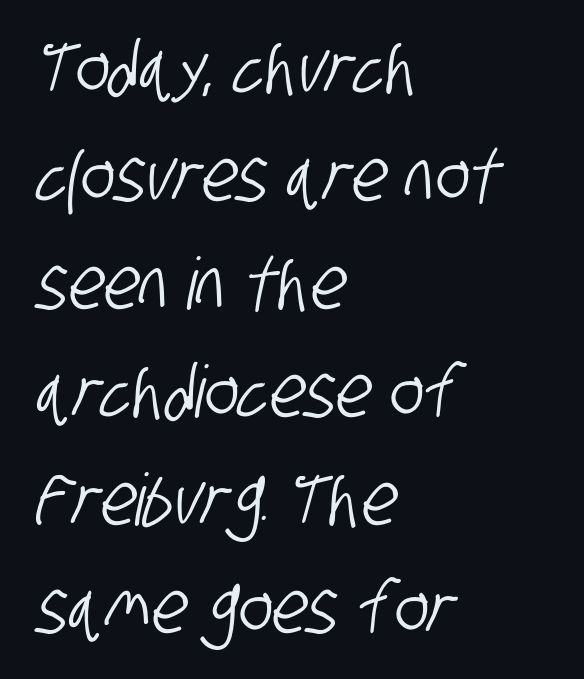
Q: Is the typeface a serif or a sans-serif typeface? A: Sans-serif.
Q: Is the text underlined? A: No.
Q: How is the paragraph aligned? A: Left-aligned.
Q: Is the spacing between letters normal or unusually wide? A: Normal.
Q: Is the spacing between lines tight, normal or loose? A: Normal.
Q: Width (condensed, normal, or wide)? A: Condensed.
Q: Stroke contrast? A: Low.
Q: x-height? A: Large.
Q: Monospaced? A: No.
